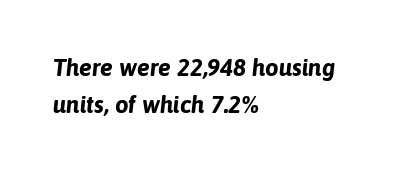
Q: Is the text bold? A: Yes.
Q: Is the text italic (slanted)? A: Yes, it leans right by about 6 degrees.
Q: Is the text underlined? A: No.
Q: How is the paragraph aligned? A: Left-aligned.
Q: Is the spacing between letters normal or unusually wide? A: Normal.
Q: Is the spacing between lines tight, normal or loose? A: Normal.
